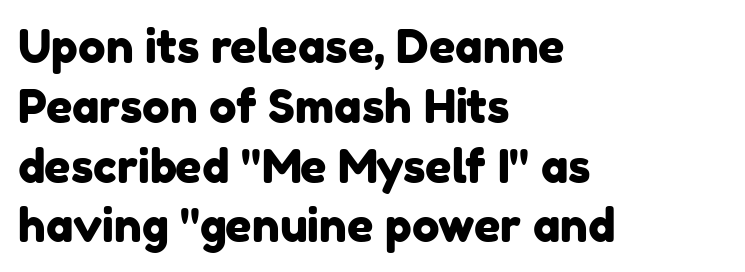
{"serif": "no", "width": "normal", "stroke_contrast": "low", "x_height": "medium", "monospaced": "no", "underline": "no", "align": "left", "line_spacing": "normal", "line_spacing_ratio": 1.3, "letter_spacing": "normal", "letter_spacing_em": 0.0, "glyph_px": 46}
